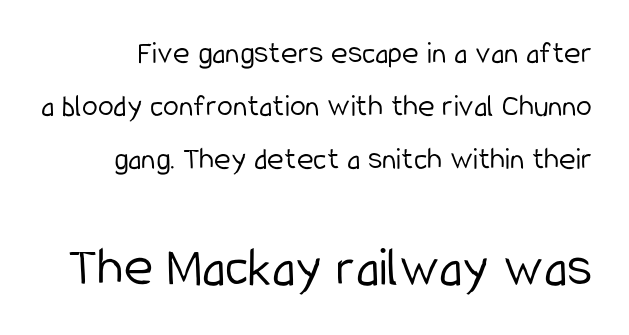
You could not count columns in this text — the font is proportionally spaced. The designer left line spacing at the default. Nope, not italic — everything's standing straight. If you squint, the bottom block still reads clearly — it's the larger of the two. Words appear dense and cohesive because spacing is normal. Is this a sans? Yes — the strokes have no serifs.
